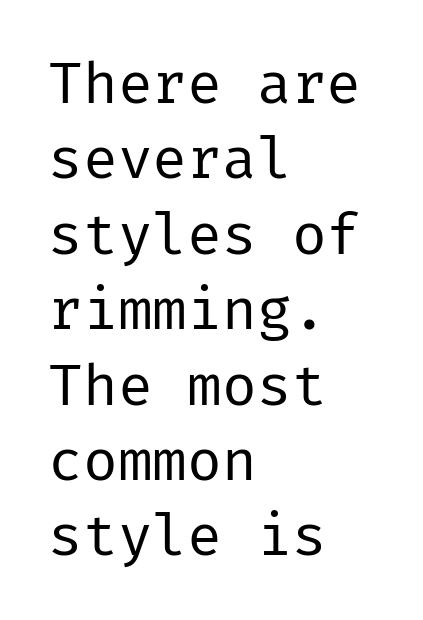
{"serif": "no", "italic": "no", "bold": "no", "weight": "regular", "width": "normal", "stroke_contrast": "low", "x_height": "medium", "underline": "no", "align": "left", "line_spacing": "normal", "line_spacing_ratio": 1.3, "letter_spacing": "normal", "letter_spacing_em": 0.0, "glyph_px": 58}
